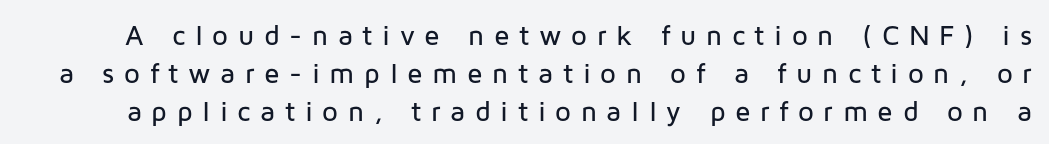
Q: Is the text italic (slanted)? A: No, it is upright.
Q: Is the typeface a serif or a sans-serif typeface? A: Sans-serif.
Q: Is the text underlined? A: No.
Q: Is the spacing between letters normal or unusually wide? A: Unusually wide.
Q: Is the spacing between lines tight, normal or loose? A: Normal.
Q: Width (condensed, normal, or wide)? A: Normal.
Q: Stroke contrast? A: Low.
Q: x-height? A: Medium.
Q: Monospaced? A: No.
